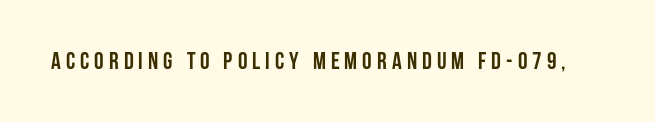
Q: Is the text bold? A: Yes.
Q: Is the text italic (slanted)? A: No, it is upright.
Q: Is the text underlined? A: No.
Q: Is the spacing between letters normal or unusually wide? A: Unusually wide.
